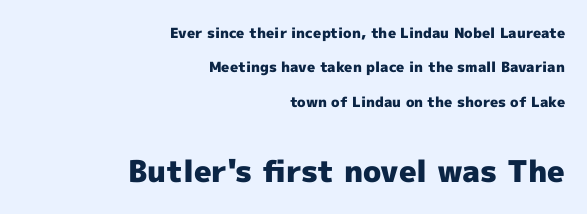
{"serif": "no", "italic": "no", "bold": "yes", "weight": "heavy", "width": "normal", "x_height": "medium", "monospaced": "no", "underline": "no", "align": "right", "line_spacing": "loose", "line_spacing_ratio": 2.45, "letter_spacing": "normal", "letter_spacing_em": 0.0, "larger_block": "second", "size_ratio": 2.14, "glyph_px": 30}
